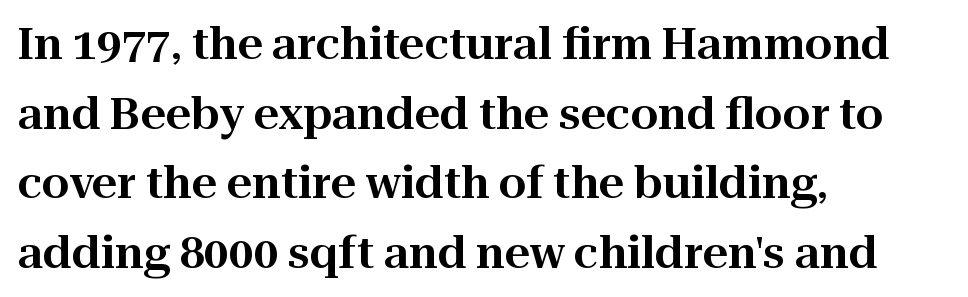
{"serif": "yes", "italic": "no", "width": "normal", "stroke_contrast": "high", "x_height": "medium", "monospaced": "no", "underline": "no", "align": "left", "line_spacing": "normal", "line_spacing_ratio": 1.58, "letter_spacing": "normal", "letter_spacing_em": 0.0, "glyph_px": 44}
